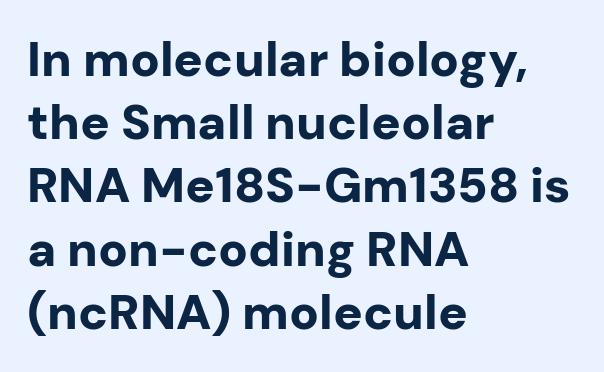
Q: Is the text bold? A: Yes.
Q: Is the text italic (slanted)? A: No, it is upright.
Q: Is the typeface a serif or a sans-serif typeface? A: Sans-serif.
Q: Is the text underlined? A: No.
Q: How is the paragraph aligned? A: Left-aligned.
Q: Is the spacing between letters normal or unusually wide? A: Normal.
Q: Is the spacing between lines tight, normal or loose? A: Normal.
Q: Width (condensed, normal, or wide)? A: Normal.
Q: Stroke contrast? A: Low.
Q: x-height? A: Medium.
Q: Monospaced? A: No.
